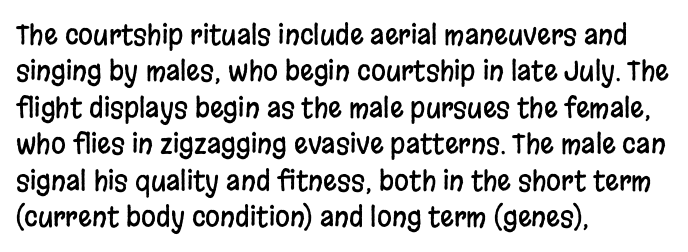
The image shows 27 px text type, upright; set left-aligned, normal line spacing (1.35x), normal letter spacing, not underlined.
